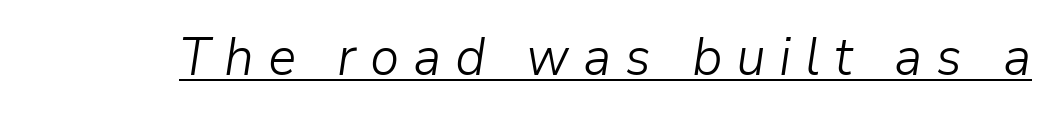
Q: Is the text bold? A: No.
Q: Is the text italic (slanted)? A: Yes, it leans right by about 9 degrees.
Q: Is the text underlined? A: Yes.
Q: Is the spacing between letters normal or unusually wide? A: Unusually wide.
Q: Width (condensed, normal, or wide)? A: Normal.
Q: Stroke contrast? A: Low.
Q: x-height? A: Medium.
Q: Monospaced? A: No.
